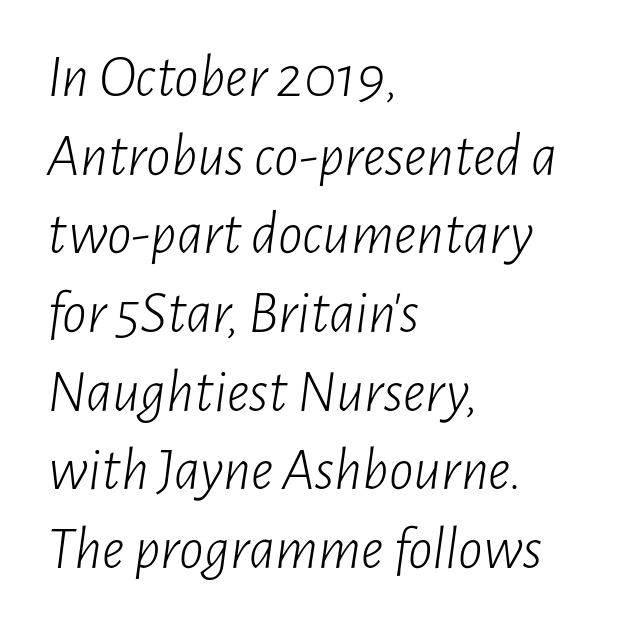
The image shows 61 px light, condensed type, italic (leaning right); set left-aligned, normal line spacing (1.29x), normal letter spacing, not underlined; low stroke contrast and a medium x-height.
